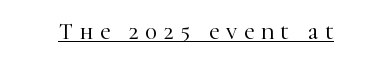
The image shows 22 px text type, upright; set unusually wide letter spacing (+0.31 em), underlined.
